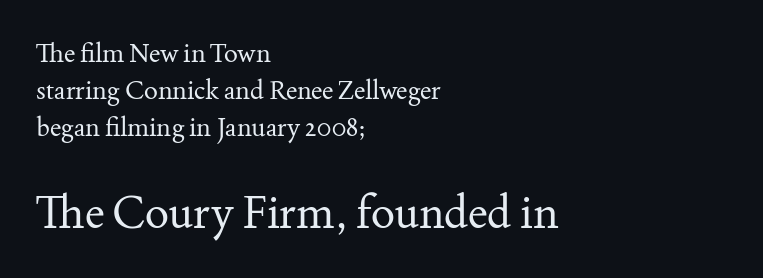
{"serif": "yes", "italic": "no", "bold": "no", "weight": "regular", "width": "normal", "stroke_contrast": "medium", "x_height": "small", "monospaced": "no", "underline": "no", "align": "left", "line_spacing": "normal", "line_spacing_ratio": 1.42, "letter_spacing": "normal", "letter_spacing_em": 0.0, "larger_block": "second", "size_ratio": 1.73, "glyph_px": 45}
